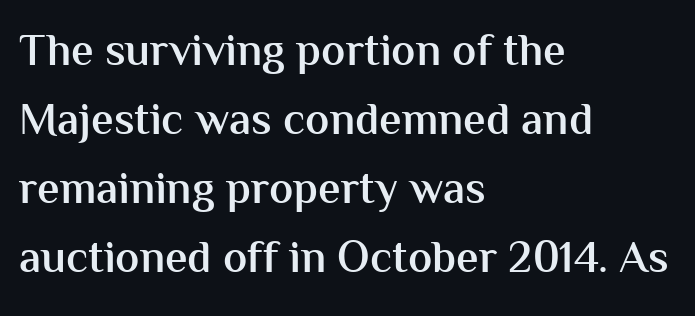
The image shows 45 px semibold sans-serif type, upright; set left-aligned, normal line spacing (1.53x), normal letter spacing, not underlined; medium stroke contrast and a medium x-height.
